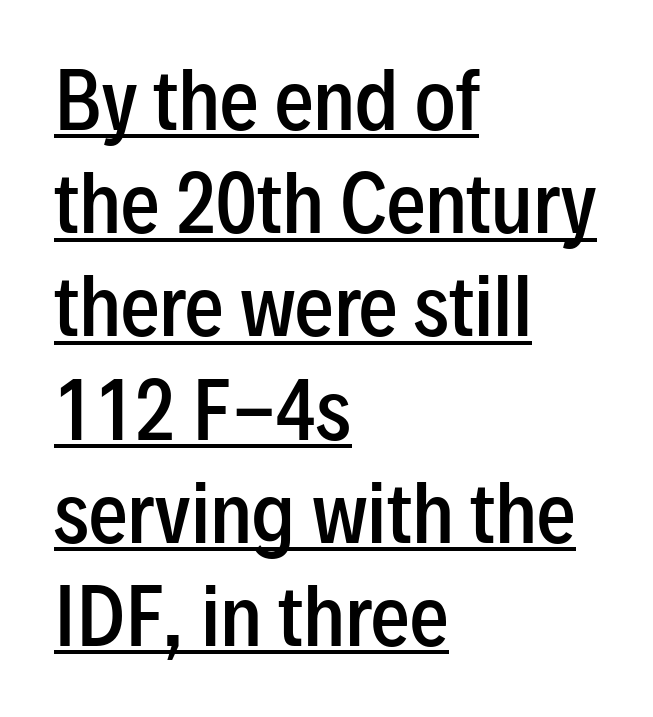
The passage shown is typed in a proportional face where columns would drift. Tracking value appears to be zero — textbook default spacing. The face used here is a sans, in the tradition of grotesques and geometrics. You can tell it's not italic because the verticals are truly vertical. This rendering uses left alignment, leaving the right contour irregular.
